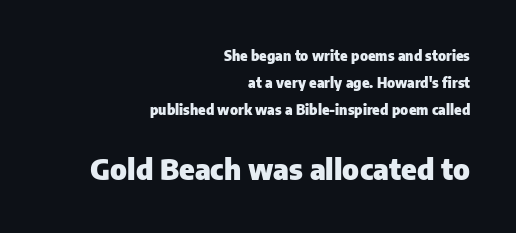
The sample has been set heavy, in full bold. Characters remain perfectly vertical along every line. The designer went with a sans here, leaving each stem footless. Reading down the block, your eye finds every line finishing at a fixed right position. Here the designer chose a conventional face with non-uniform glyph widths.
